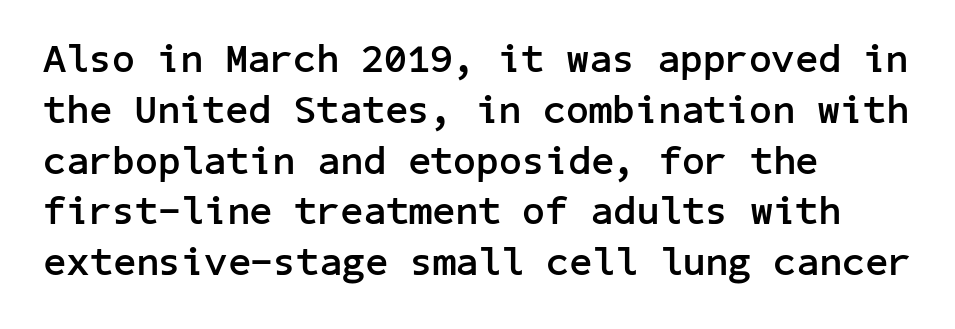
Q: Is the text bold? A: Yes.
Q: Is the text italic (slanted)? A: No, it is upright.
Q: Is the typeface a serif or a sans-serif typeface? A: Sans-serif.
Q: Is the text underlined? A: No.
Q: How is the paragraph aligned? A: Left-aligned.
Q: Is the spacing between letters normal or unusually wide? A: Normal.
Q: Is the spacing between lines tight, normal or loose? A: Normal.
Q: Width (condensed, normal, or wide)? A: Normal.
Q: Stroke contrast? A: Low.
Q: x-height? A: Medium.
